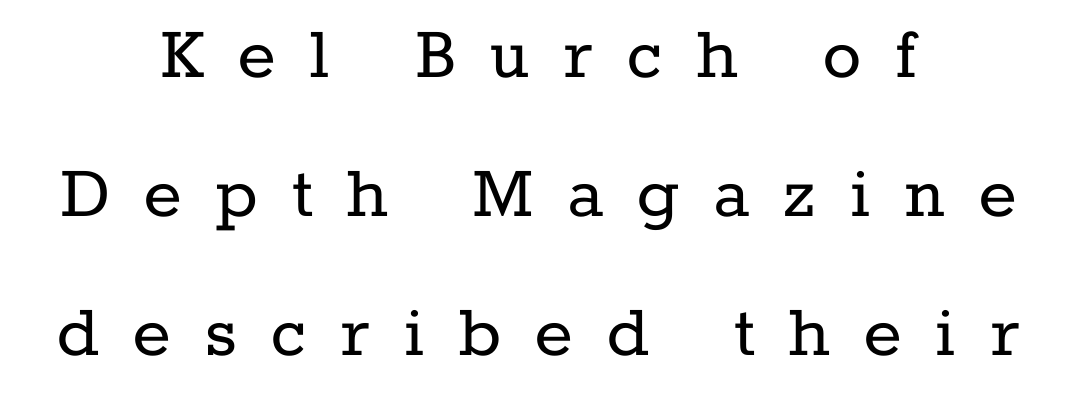
{"serif": "yes", "italic": "no", "bold": "no", "weight": "regular", "width": "normal", "stroke_contrast": "low", "x_height": "medium", "monospaced": "no", "underline": "no", "align": "center", "line_spacing_ratio": 1.74, "letter_spacing": "wide", "letter_spacing_em": 0.43, "glyph_px": 80}
